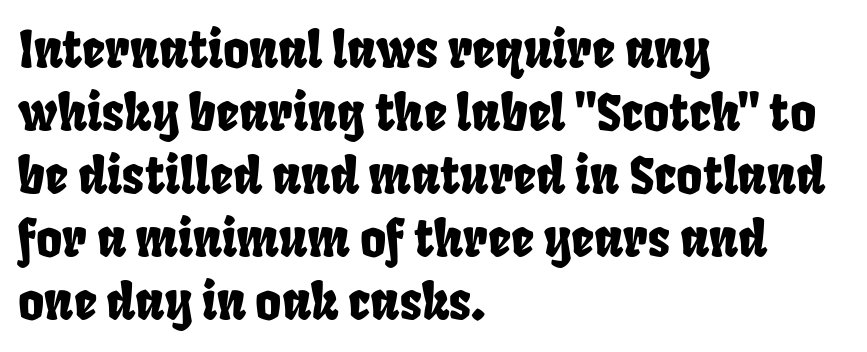
Compared with a centered layout, this one pins lines to the left instead. Characters follow at the spacing the type designer built in. Bare-footed words on every line. Each letter keeps its own natural width here, so spacing adapts to shape.
